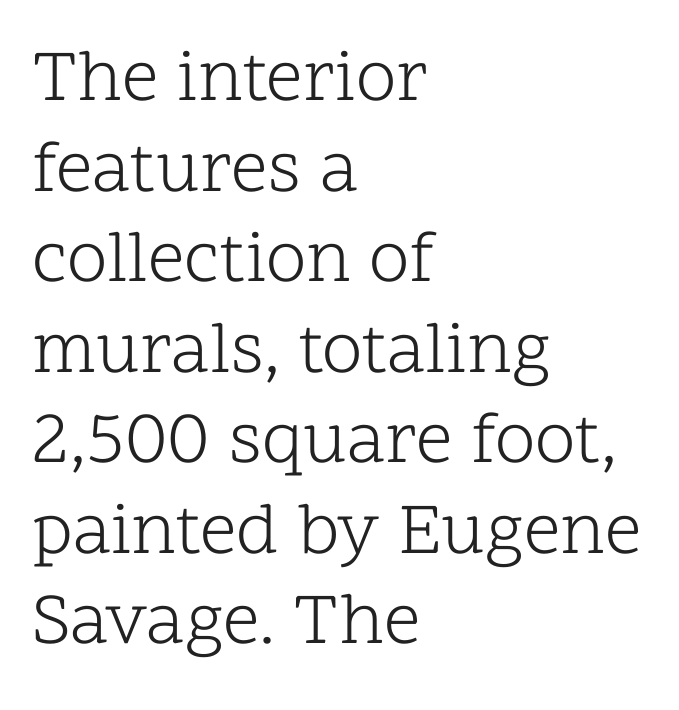
Each word holds together tightly as a unit, with standard inter-letter gaps. The font family rendered here belongs to the serif group. The ragged edge is on the right, which tells us the setting is flush left. Notice how the stems are strictly vertical — no italics here. You could not count columns in this text — the font is proportionally spaced. Beneath every word, the page is bare.
